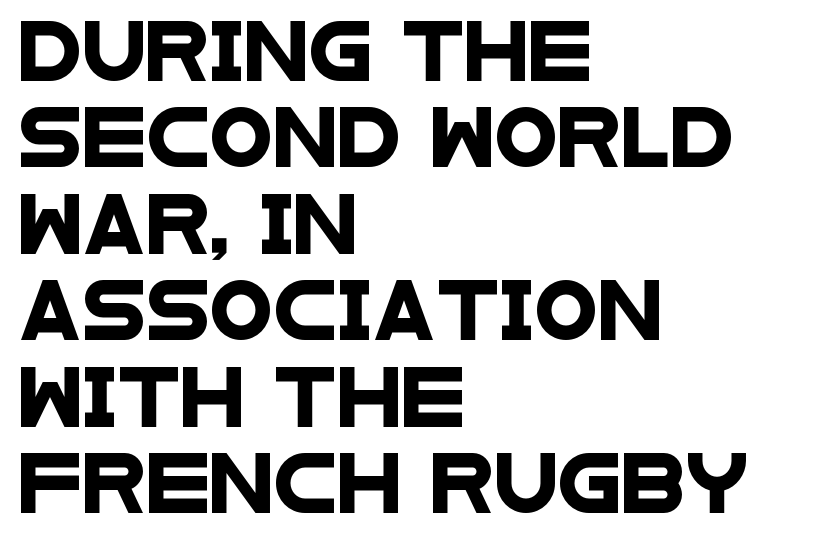
Each row of text sits above clean, open space. The vertical gap from one line to the next is medium. The passage shown is typeset with a sans-serif family. Left-aligned paragraph, ragged on the right.
